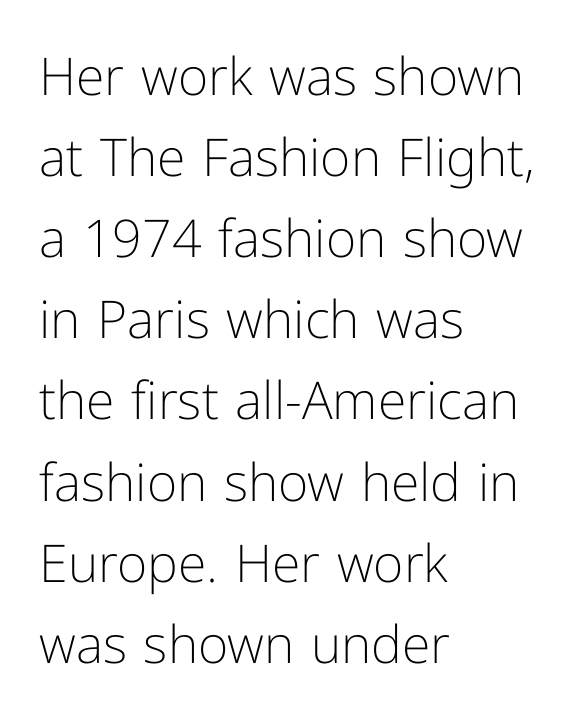
{"serif": "no", "italic": "no", "bold": "no", "weight": "light", "width": "normal", "stroke_contrast": "low", "x_height": "medium", "monospaced": "no", "underline": "no", "align": "left", "line_spacing": "normal", "line_spacing_ratio": 1.56, "letter_spacing": "normal", "letter_spacing_em": 0.0, "glyph_px": 52}
